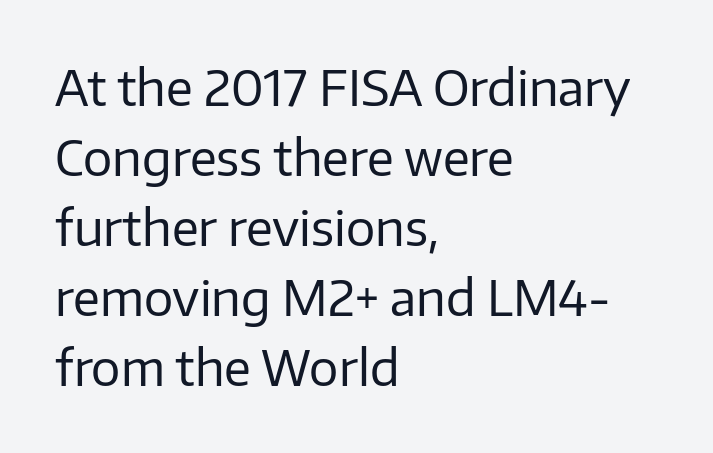
The image shows 49 px regular-weight sans-serif type, upright; set left-aligned, normal line spacing (1.43x), normal letter spacing, not underlined; low stroke contrast and a medium x-height.
